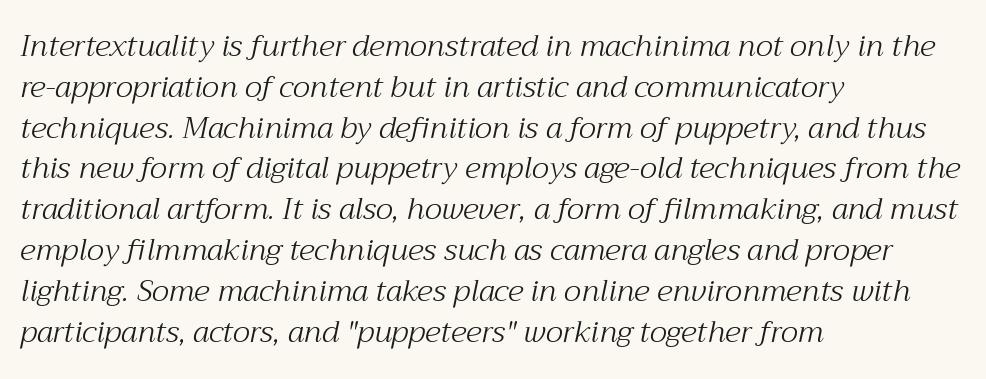
Q: Is the text bold? A: No.
Q: Is the text italic (slanted)? A: Yes, it leans right by about 12 degrees.
Q: Is the typeface a serif or a sans-serif typeface? A: Serif.
Q: Is the text underlined? A: No.
Q: How is the paragraph aligned? A: Left-aligned.
Q: Is the spacing between letters normal or unusually wide? A: Normal.
Q: Is the spacing between lines tight, normal or loose? A: Normal.
Q: Width (condensed, normal, or wide)? A: Normal.
Q: Stroke contrast? A: Medium.
Q: x-height? A: Medium.
Q: Monospaced? A: No.
